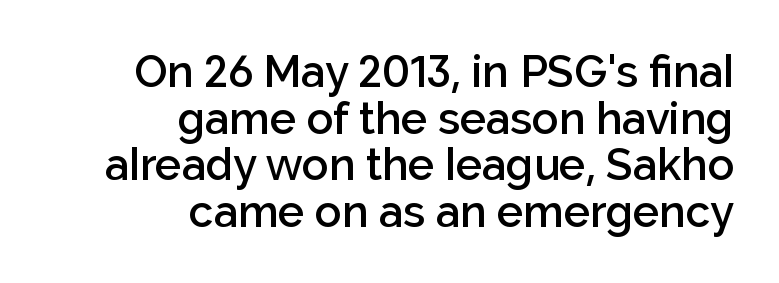
{"serif": "no", "italic": "no", "bold": "semi", "weight": "semibold", "width": "normal", "stroke_contrast": "low", "x_height": "medium", "monospaced": "no", "underline": "no", "align": "right", "line_spacing": "tight", "line_spacing_ratio": 1.06, "letter_spacing": "normal", "letter_spacing_em": 0.0, "glyph_px": 44}
